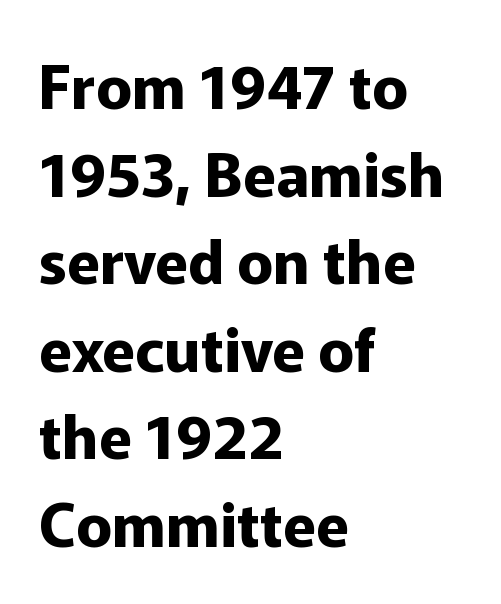
Q: Is the text bold? A: Yes.
Q: Is the text italic (slanted)? A: No, it is upright.
Q: Is the typeface a serif or a sans-serif typeface? A: Sans-serif.
Q: Is the text underlined? A: No.
Q: How is the paragraph aligned? A: Left-aligned.
Q: Is the spacing between letters normal or unusually wide? A: Normal.
Q: Is the spacing between lines tight, normal or loose? A: Normal.
Q: Width (condensed, normal, or wide)? A: Normal.
Q: Stroke contrast? A: Low.
Q: x-height? A: Medium.
Q: Monospaced? A: No.
